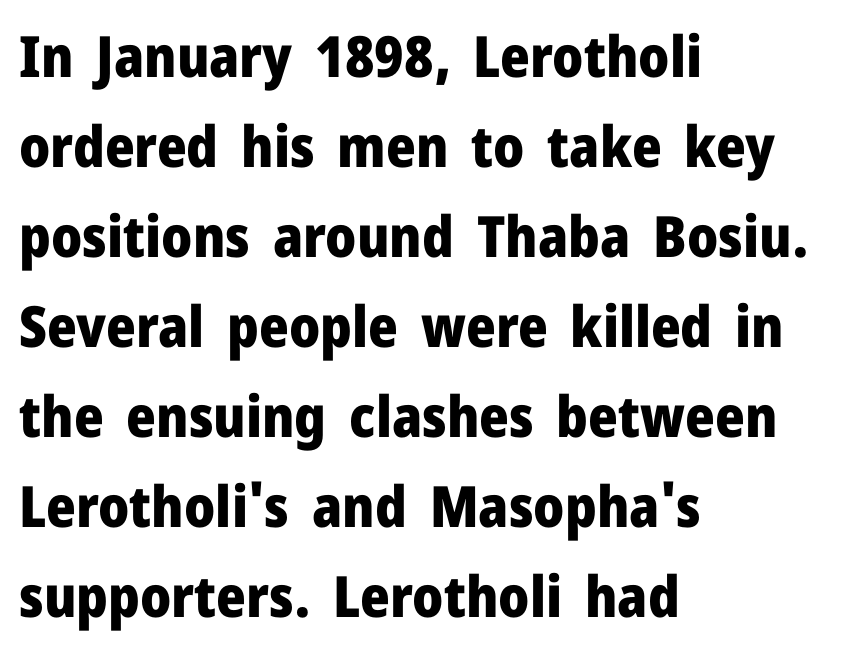
{"serif": "no", "italic": "no", "bold": "yes", "weight": "heavy", "width": "normal", "stroke_contrast": "low", "x_height": "medium", "monospaced": "no", "underline": "no", "align": "left", "line_spacing": "normal", "line_spacing_ratio": 1.58, "letter_spacing": "normal", "letter_spacing_em": 0.0, "glyph_px": 57}
